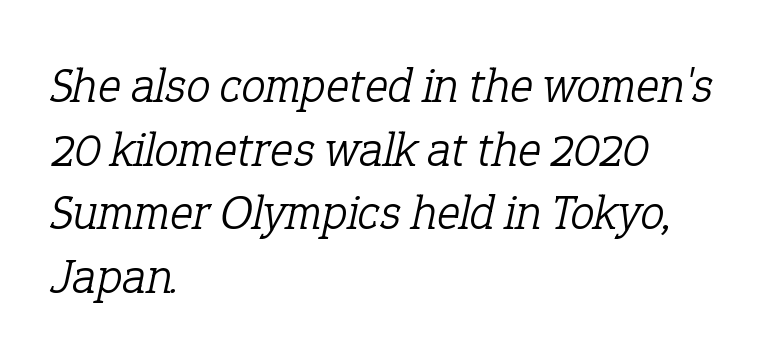
Q: Is the text bold? A: No.
Q: Is the text italic (slanted)? A: Yes, it leans right by about 12 degrees.
Q: Is the typeface a serif or a sans-serif typeface? A: Serif.
Q: Is the text underlined? A: No.
Q: How is the paragraph aligned? A: Left-aligned.
Q: Is the spacing between letters normal or unusually wide? A: Normal.
Q: Is the spacing between lines tight, normal or loose? A: Normal.
Q: Width (condensed, normal, or wide)? A: Normal.
Q: Stroke contrast? A: Low.
Q: x-height? A: Medium.
Q: Monospaced? A: No.
